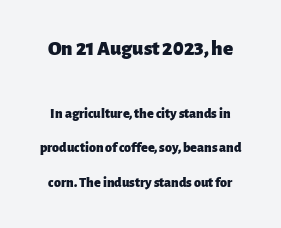
Scale decreases going downward across the two blocks. The line-height multiplier appears high, well above default. Caption: standard tracking, unaltered. When letters stand straight like this, we call the style roman or upright. No word sits above an underline. Heavy, bold letterforms.
